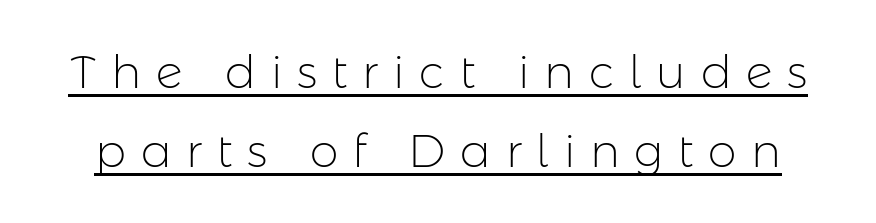
{"serif": "no", "italic": "no", "bold": "no", "weight": "light", "width": "normal", "stroke_contrast": "low", "x_height": "medium", "monospaced": "no", "underline": "yes", "line_spacing_ratio": 1.72, "letter_spacing": "wide", "letter_spacing_em": 0.32, "glyph_px": 46}
